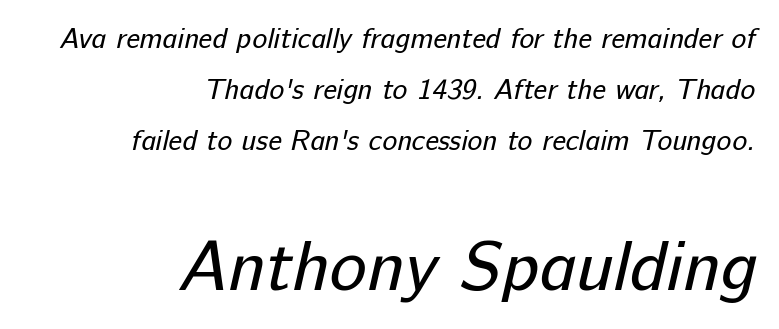
Q: Is the text bold? A: No.
Q: Is the typeface a serif or a sans-serif typeface? A: Sans-serif.
Q: Is the text underlined? A: No.
Q: How is the paragraph aligned? A: Right-aligned.
Q: Is the spacing between letters normal or unusually wide? A: Normal.
Q: Which block of text is set in a larger size, the first (top) or the second (bottom)? A: The second (bottom) one.
Q: Width (condensed, normal, or wide)? A: Normal.
Q: Stroke contrast? A: Low.
Q: x-height? A: Medium.
Q: Monospaced? A: No.
